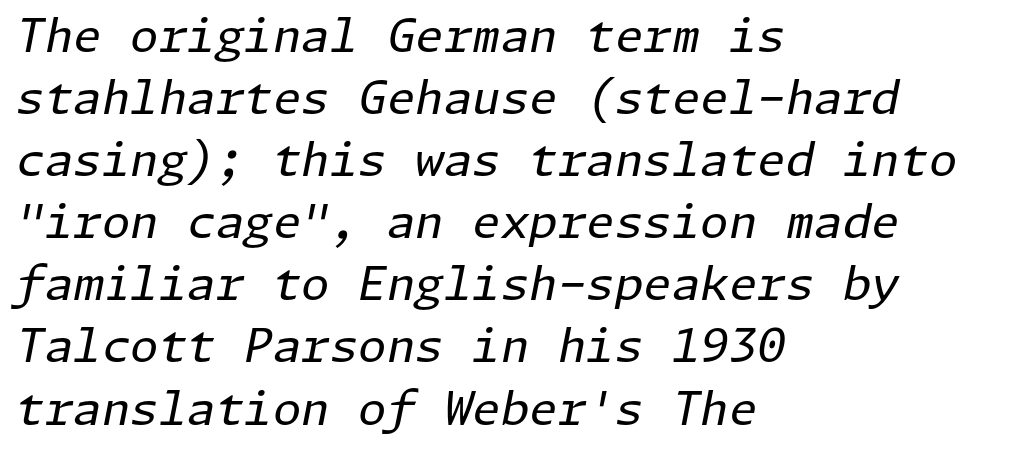
{"italic": "yes", "lean": "right", "slant_degrees": 11, "bold": "no", "weight": "regular", "width": "normal", "stroke_contrast": "low", "x_height": "medium", "underline": "no", "align": "left", "line_spacing": "normal", "line_spacing_ratio": 1.35, "letter_spacing": "normal", "letter_spacing_em": 0.0, "glyph_px": 46}
